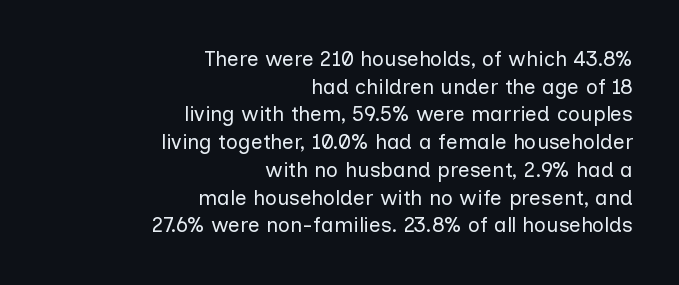
{"italic": "no", "bold": "no", "underline": "no", "align": "right", "line_spacing": "normal", "line_spacing_ratio": 1.32, "letter_spacing": "normal", "letter_spacing_em": 0.0, "glyph_px": 21}
